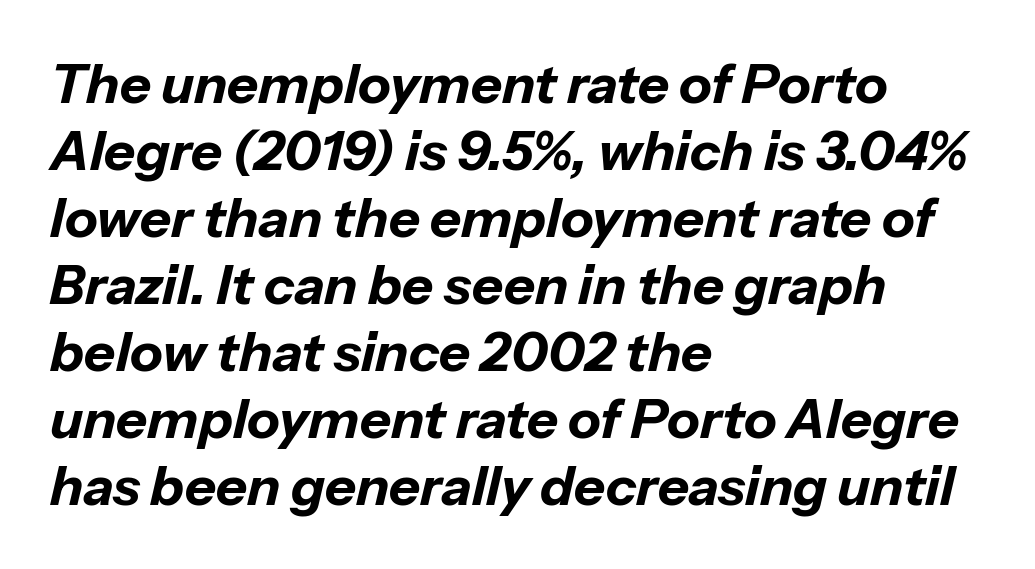
Only glyphs here, with clear space below each row. The rag falls on the right side of this text block. Emphasis-style slanted type is in use. The sample has been set heavy, in full bold.
